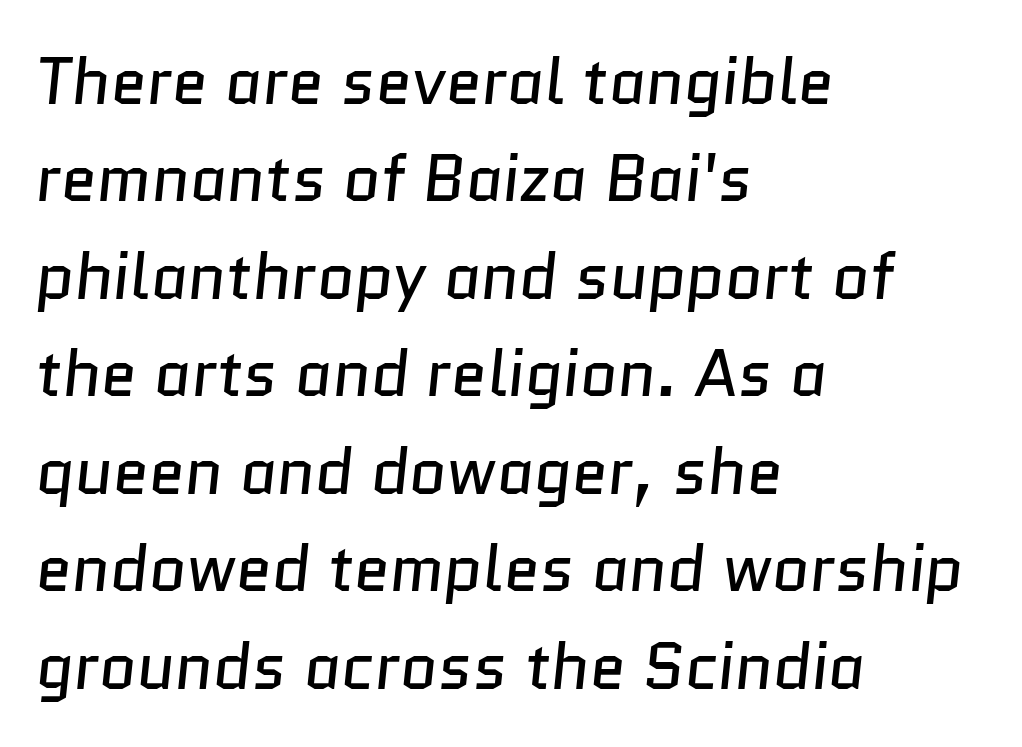
Note the varied advance widths — an 'i' is clearly narrower than an 'm'. The rendering keeps characters at their native spacing. The string is rendered with underlining switched off. These lines are composed in type without serifs. The lines sit at an ordinary, default distance from one another.
